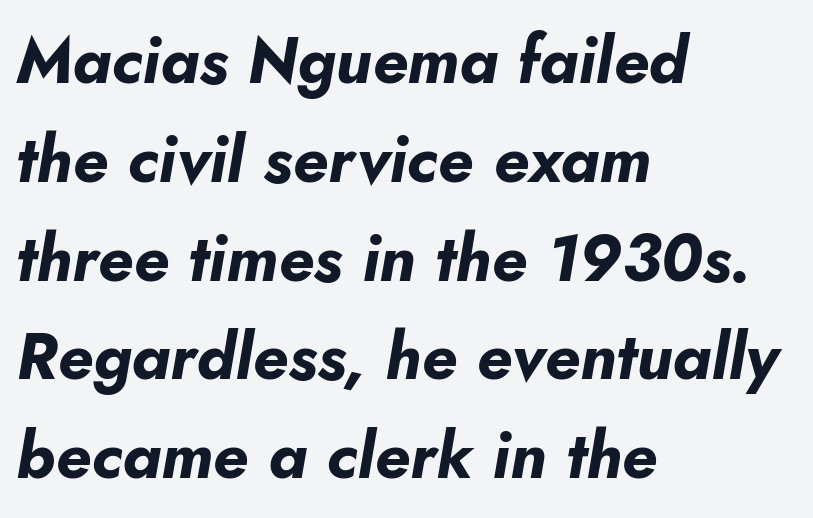
Q: Is the text bold? A: Yes.
Q: Is the text italic (slanted)? A: Yes, it leans right by about 10 degrees.
Q: Is the text underlined? A: No.
Q: How is the paragraph aligned? A: Left-aligned.
Q: Is the spacing between letters normal or unusually wide? A: Normal.
Q: Is the spacing between lines tight, normal or loose? A: Normal.
Q: Width (condensed, normal, or wide)? A: Normal.
Q: Stroke contrast? A: Low.
Q: x-height? A: Small.
Q: Monospaced? A: No.
